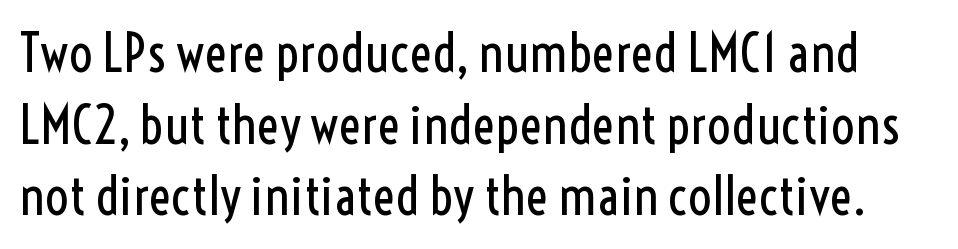
Tall strokes in this sample are plumb rather than angled. Any mark beneath the type? The region is blank. The horizontal fit of the characters is conventional and even. The strokes carry an ordinary text weight at most.
